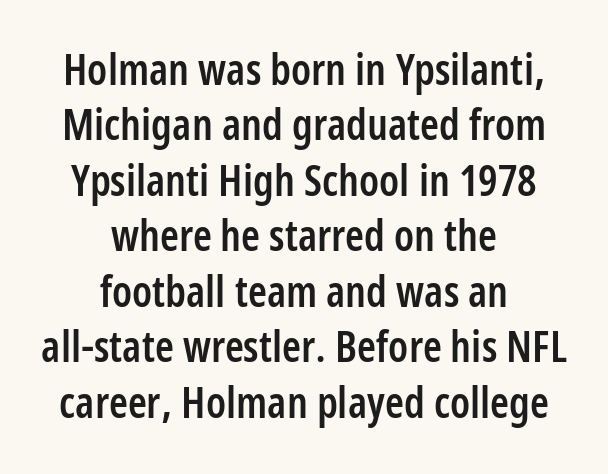
Q: Is the text bold? A: Semi-bold.
Q: Is the text italic (slanted)? A: No, it is upright.
Q: Is the typeface a serif or a sans-serif typeface? A: Sans-serif.
Q: Is the text underlined? A: No.
Q: How is the paragraph aligned? A: Centered.
Q: Is the spacing between letters normal or unusually wide? A: Normal.
Q: Is the spacing between lines tight, normal or loose? A: Normal.
Q: Width (condensed, normal, or wide)? A: Condensed.
Q: Stroke contrast? A: Low.
Q: x-height? A: Medium.
Q: Monospaced? A: No.
